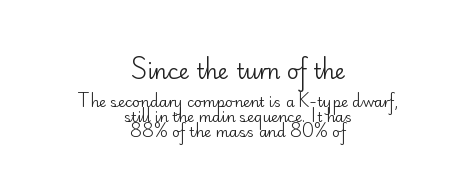
{"italic": "no", "bold": "no", "underline": "no", "align": "center", "line_spacing": "tight", "line_spacing_ratio": 1.07, "letter_spacing": "normal", "letter_spacing_em": 0.0, "larger_block": "first", "size_ratio": 1.5, "glyph_px": 21}
